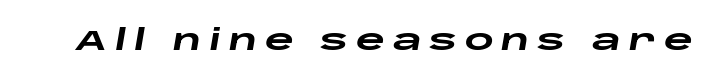
This sample has the flowing, uneven cadence of proportional lettering. Descender tails drop into unmarked territory. How heavy is the stroke? Heavy — this is a bold. The type is letterspaced generously, with wide tracking. Characters are canted at an angle relative to the baseline's perpendicular.
